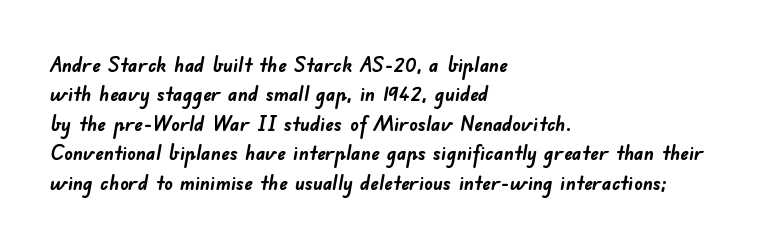
Q: Is the text bold? A: Yes.
Q: Is the text underlined? A: No.
Q: How is the paragraph aligned? A: Left-aligned.
Q: Is the spacing between letters normal or unusually wide? A: Normal.
Q: Is the spacing between lines tight, normal or loose? A: Normal.
